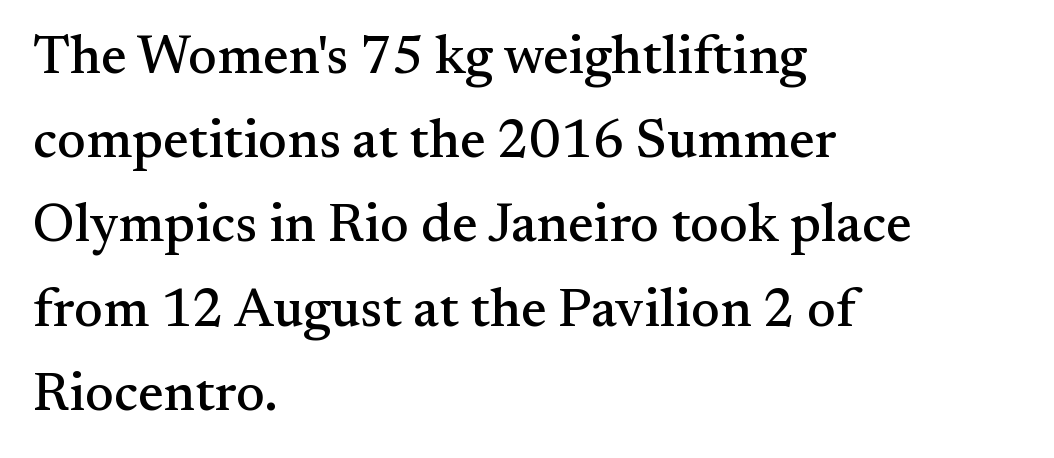
{"serif": "yes", "italic": "no", "width": "normal", "stroke_contrast": "medium", "x_height": "small", "monospaced": "no", "underline": "no", "align": "left", "line_spacing": "normal", "line_spacing_ratio": 1.56, "letter_spacing": "normal", "letter_spacing_em": 0.0, "glyph_px": 54}
